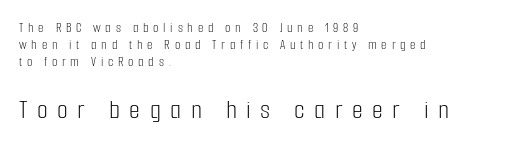
Q: Is the text bold? A: No.
Q: Is the text italic (slanted)? A: No, it is upright.
Q: Is the typeface a serif or a sans-serif typeface? A: Sans-serif.
Q: Is the text underlined? A: No.
Q: How is the paragraph aligned? A: Left-aligned.
Q: Is the spacing between letters normal or unusually wide? A: Unusually wide.
Q: Which block of text is set in a larger size, the first (top) or the second (bottom)? A: The second (bottom) one.
Q: Width (condensed, normal, or wide)? A: Condensed.
Q: Stroke contrast? A: Low.
Q: x-height? A: Medium.
Q: Monospaced? A: No.
